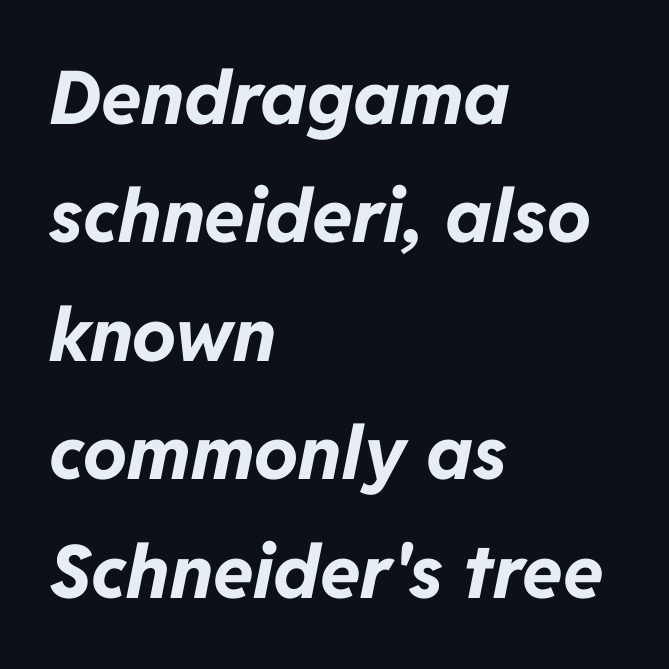
Words float on clear page, feet unadorned. The face used here is proportionally spaced, like ordinary book or web type. The gaps between neighbouring characters are ordinary and unremarkable. Quick note: interline space is typical. Italic? Definitely — the glyphs are oblique. These words are printed bold, with thick strokes throughout.
